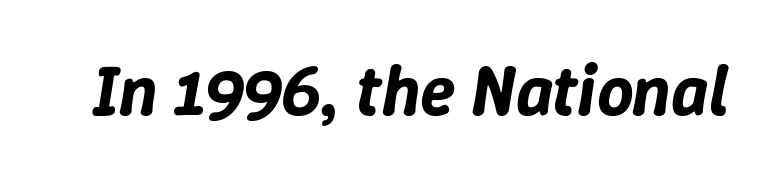
{"italic": "yes", "lean": "right", "slant_degrees": 9, "width": "normal", "stroke_contrast": "low", "x_height": "medium", "monospaced": "no", "underline": "no", "letter_spacing": "normal", "letter_spacing_em": 0.0, "glyph_px": 72}
